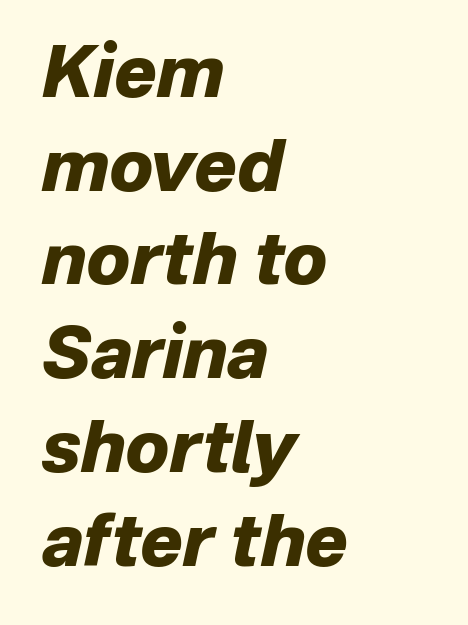
The image shows 71 px heavy type, italic (leaning right); set left-aligned, normal line spacing (1.32x), normal letter spacing, not underlined; low stroke contrast and a medium x-height.
